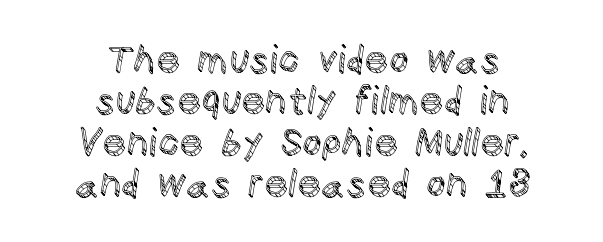
The image shows 38 px text type; set centered, tight line spacing (1.09x), normal letter spacing, not underlined; a large x-height.
